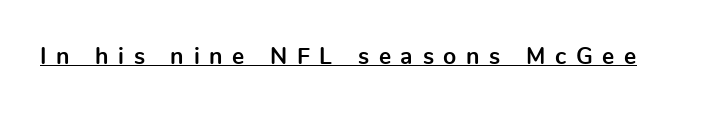
The image shows 23 px bold type, upright; set unusually wide letter spacing (+0.42 em), underlined.
